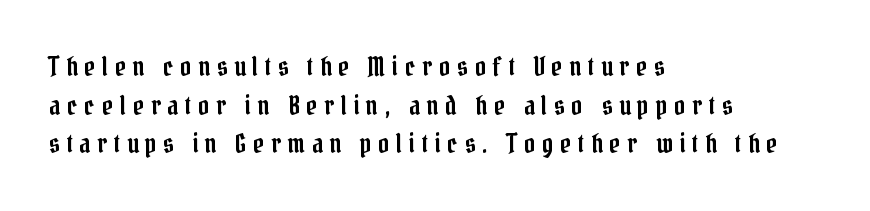
Q: Is the text italic (slanted)? A: No, it is upright.
Q: Is the text underlined? A: No.
Q: How is the paragraph aligned? A: Left-aligned.
Q: Is the spacing between letters normal or unusually wide? A: Unusually wide.
Q: Is the spacing between lines tight, normal or loose? A: Normal.
